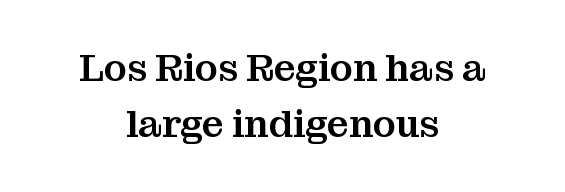
Q: Is the text italic (slanted)? A: No, it is upright.
Q: Is the typeface a serif or a sans-serif typeface? A: Serif.
Q: Is the text underlined? A: No.
Q: How is the paragraph aligned? A: Centered.
Q: Is the spacing between letters normal or unusually wide? A: Normal.
Q: Is the spacing between lines tight, normal or loose? A: Normal.
Q: Width (condensed, normal, or wide)? A: Normal.
Q: Stroke contrast? A: Medium.
Q: x-height? A: Medium.
Q: Monospaced? A: No.
